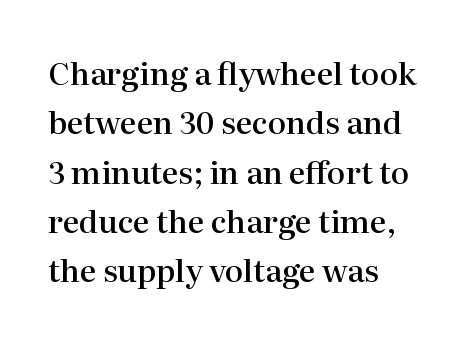
The image shows 31 px semibold serif type, upright; set left-aligned, normal line spacing (1.59x), normal letter spacing, not underlined; high stroke contrast and a medium x-height.
